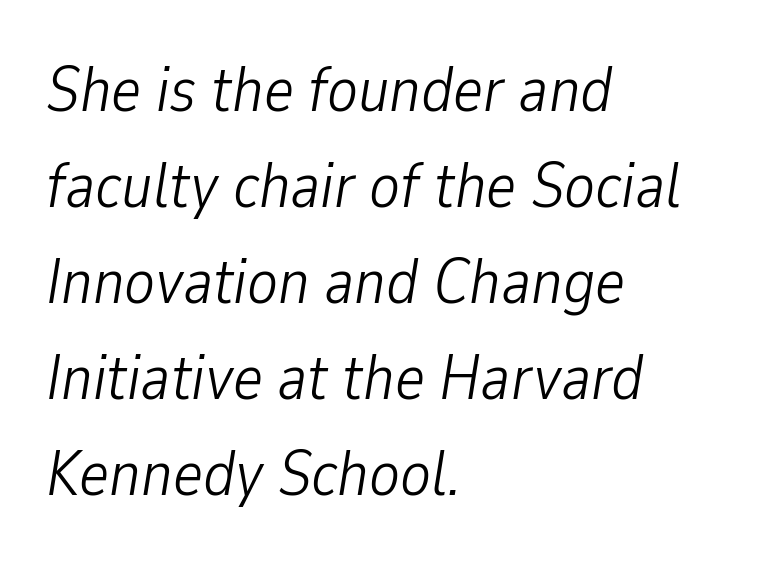
{"italic": "yes", "lean": "right", "slant_degrees": 9, "bold": "no", "weight": "light", "width": "condensed", "stroke_contrast": "low", "x_height": "medium", "monospaced": "no", "underline": "no", "align": "left", "line_spacing": "normal", "line_spacing_ratio": 1.5, "letter_spacing": "normal", "letter_spacing_em": 0.0, "glyph_px": 64}
